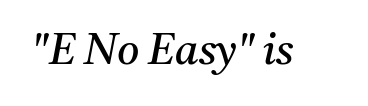
{"serif": "yes", "italic": "yes", "lean": "right", "slant_degrees": 11, "bold": "no", "weight": "regular", "width": "normal", "stroke_contrast": "medium", "x_height": "medium", "monospaced": "no", "underline": "no", "letter_spacing": "normal", "letter_spacing_em": 0.0, "glyph_px": 43}
